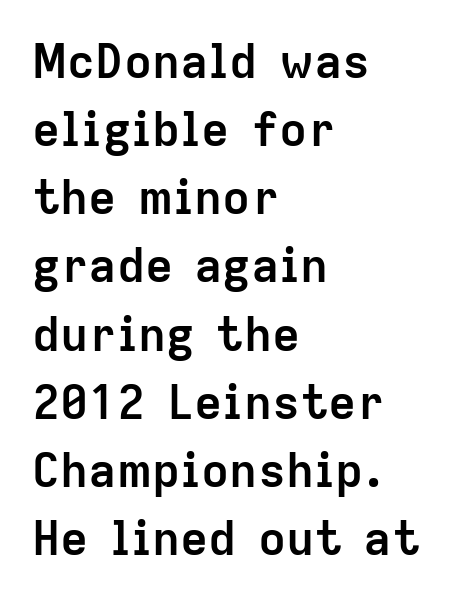
A bare baseline throughout the passage. These lines were composed using upright roman letters. The characters display no serif detailing; their extremities are plain. These lines are rendered in a variable-pitch font.
